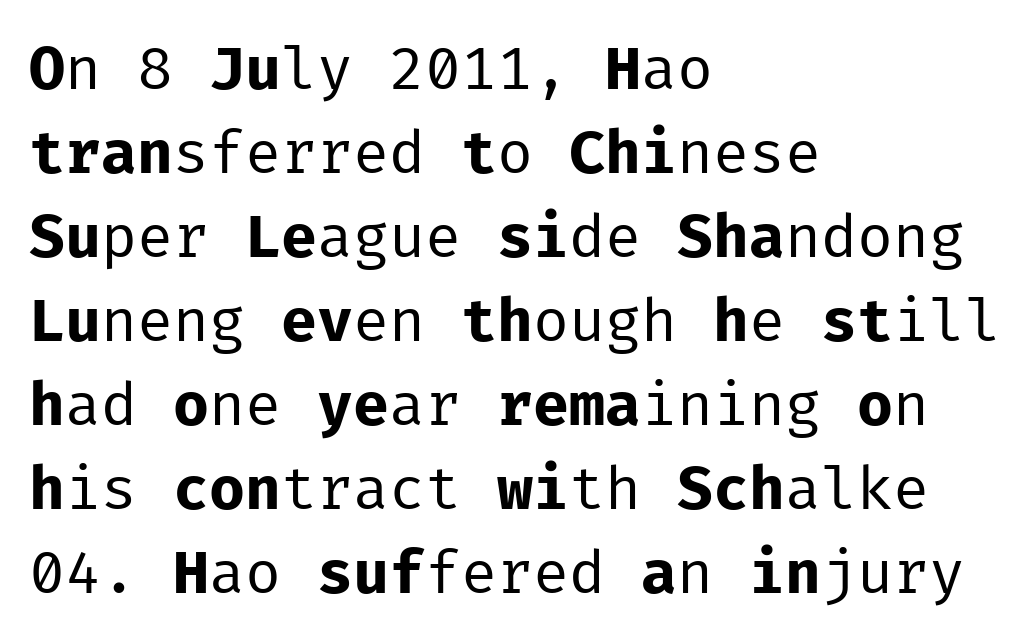
These lines stack with their left ends in a neat column. The rendering uses a moderate line-height, typical for paragraphs. Type style note: lacks serifs. The horizontal fit of the characters is conventional and even.
